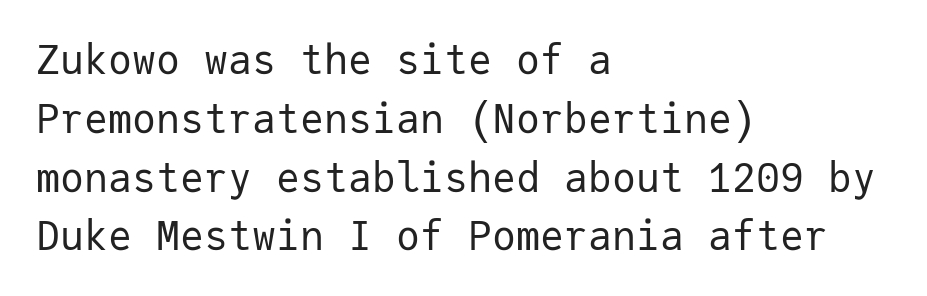
The image shows 40 px regular-weight sans-serif type, upright, monospaced; set left-aligned, normal line spacing (1.47x), normal letter spacing, not underlined; low stroke contrast and a medium x-height.
